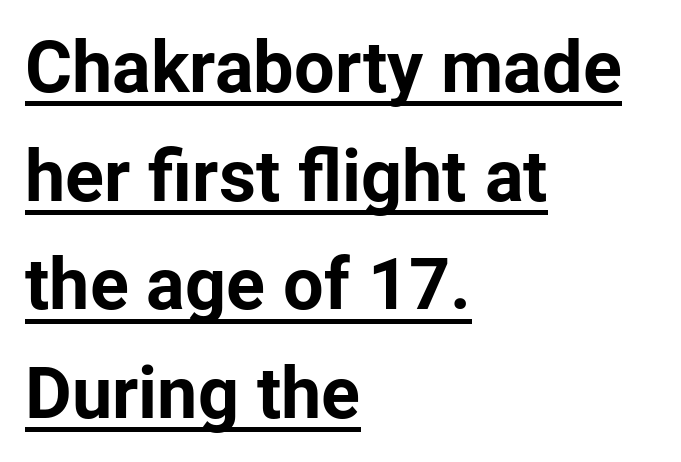
Q: Is the text bold? A: Yes.
Q: Is the text italic (slanted)? A: No, it is upright.
Q: Is the typeface a serif or a sans-serif typeface? A: Sans-serif.
Q: Is the text underlined? A: Yes.
Q: How is the paragraph aligned? A: Left-aligned.
Q: Is the spacing between letters normal or unusually wide? A: Normal.
Q: Is the spacing between lines tight, normal or loose? A: Normal.
Q: Width (condensed, normal, or wide)? A: Normal.
Q: Stroke contrast? A: Low.
Q: x-height? A: Medium.
Q: Monospaced? A: No.
